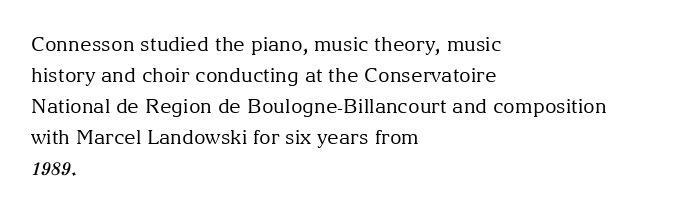
Q: Is the text bold? A: No.
Q: Is the text italic (slanted)? A: No, it is upright.
Q: Is the text underlined? A: No.
Q: How is the paragraph aligned? A: Left-aligned.
Q: Is the spacing between letters normal or unusually wide? A: Normal.
Q: Is the spacing between lines tight, normal or loose? A: Normal.
